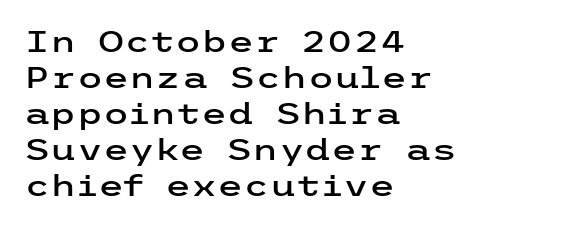
{"serif": "no", "italic": "no", "width": "wide", "stroke_contrast": "low", "x_height": "medium", "underline": "no", "align": "left", "line_spacing_ratio": 1.2, "letter_spacing": "normal", "letter_spacing_em": 0.0, "glyph_px": 30}
